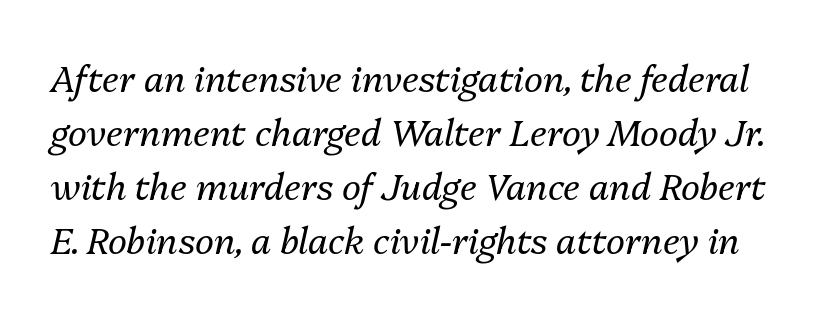
Quick note: italic. Tracking value appears to be zero — textbook default spacing. The passage shown is not underscored anywhere. Heft: none added — not bold. Regular leading.
